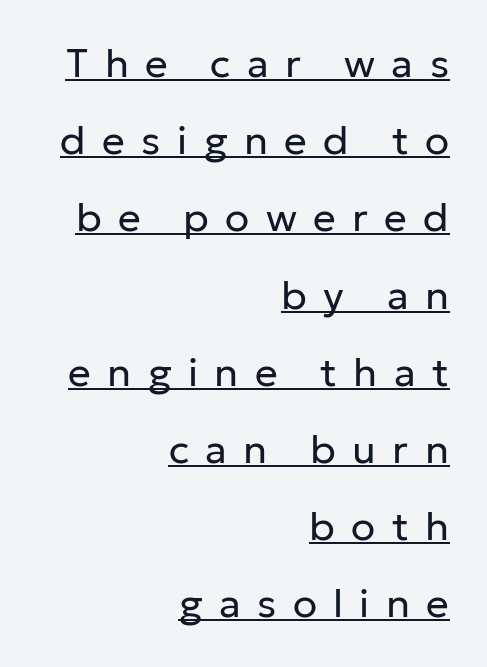
Airy leading. If you drew a line through each stem, it would be perfectly vertical. This sample is right-justified, so line beginnings fall wherever the words allow. Here the designer chose a conventional face with non-uniform glyph widths.
